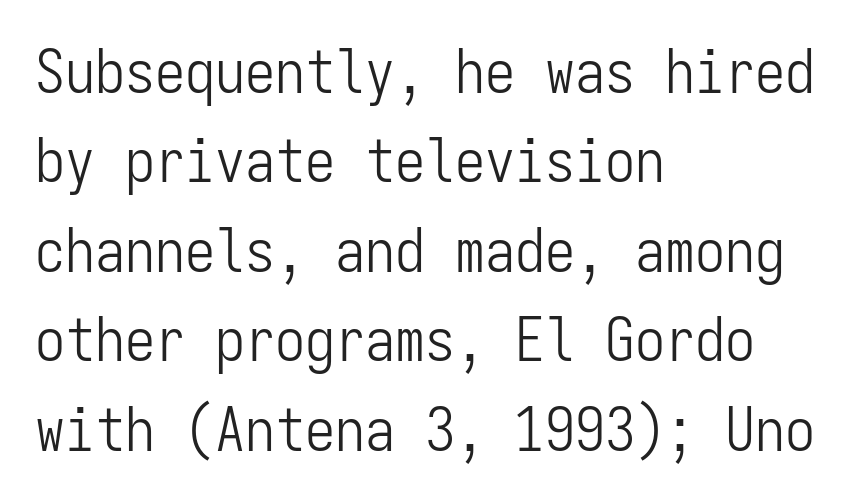
The image shows 60 px light, condensed sans-serif type, upright, monospaced; set left-aligned, normal line spacing (1.49x), normal letter spacing, not underlined; low stroke contrast and a medium x-height.
